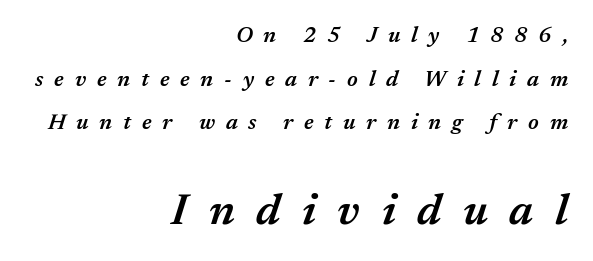
These two chunks differ in scale, with the bottom chunk taking the larger measure. Anything drawn beneath the words? Only blank space. Does the lettering tilt? It does — this is italic. In CSS terms this would be text-align: right.
